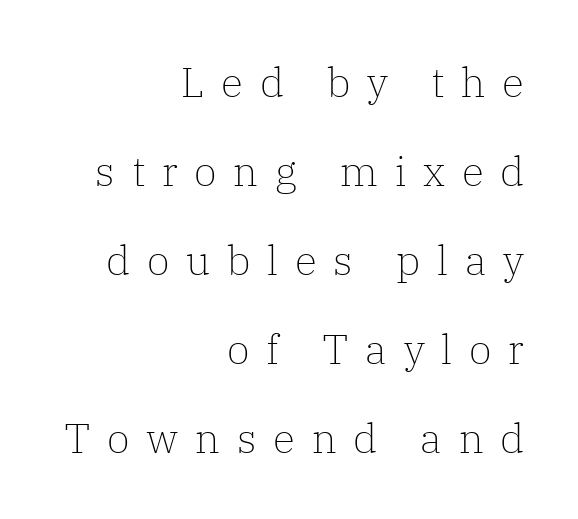
The image shows 41 px light serif type, upright; set right-aligned, loose line spacing (2.17x), unusually wide letter spacing (+0.41 em), not underlined; low stroke contrast and a medium x-height.
